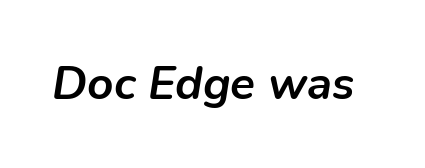
A dark, heavy texture on the line: the type is bold. Words appear dense and cohesive because spacing is normal. Every character sits at an angle, as italics do. Proportional: the letters do not fall into vertical columns. The area under the type is left untouched.
